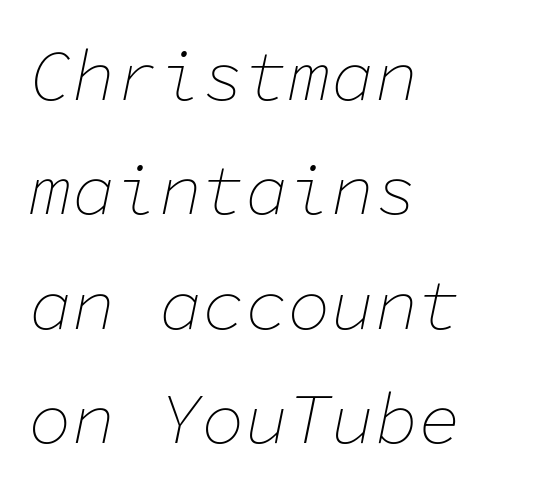
In terms of leading, this rendering sits right in the middle. These glyphs show unthickened strokes, regular width or finer. Here the designer chose a console-style face with uniform glyph widths. In terms of posture, this sample is oblique.
